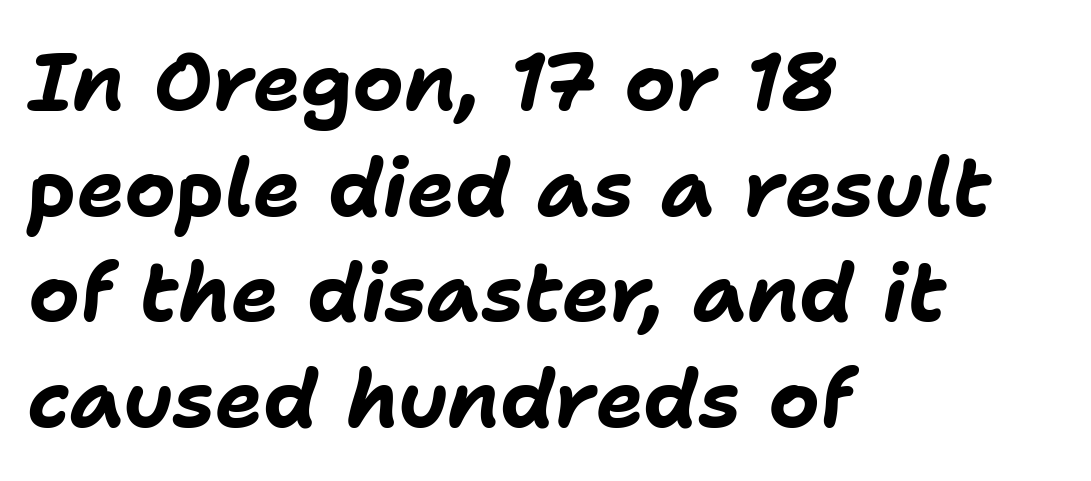
{"italic": "yes", "lean": "right", "slant_degrees": 11, "bold": "yes", "weight": "bold", "width": "normal", "stroke_contrast": "low", "x_height": "medium", "monospaced": "no", "underline": "no", "align": "left", "line_spacing": "normal", "line_spacing_ratio": 1.32, "letter_spacing": "normal", "letter_spacing_em": 0.0, "glyph_px": 80}
